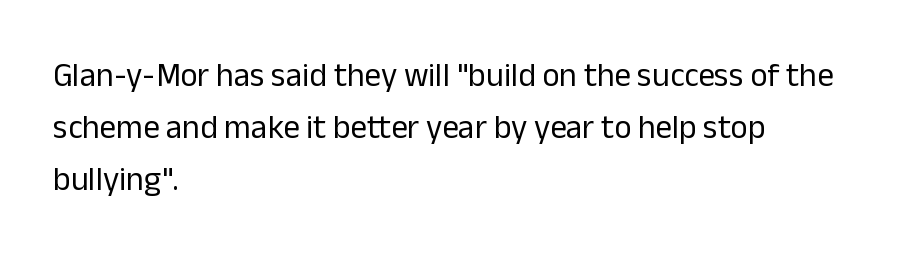
{"serif": "no", "italic": "no", "bold": "no", "weight": "regular", "width": "normal", "stroke_contrast": "low", "x_height": "medium", "monospaced": "no", "underline": "no", "align": "left", "line_spacing": "normal", "line_spacing_ratio": 1.58, "letter_spacing": "normal", "letter_spacing_em": 0.0, "glyph_px": 33}
